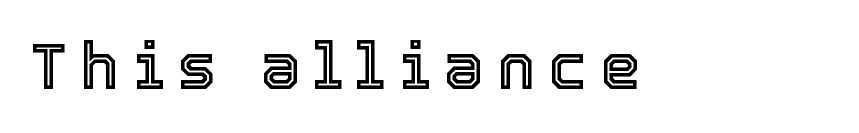
The image shows 64 px text type, upright; set unusually wide letter spacing (+0.21 em), not underlined; a medium x-height.
